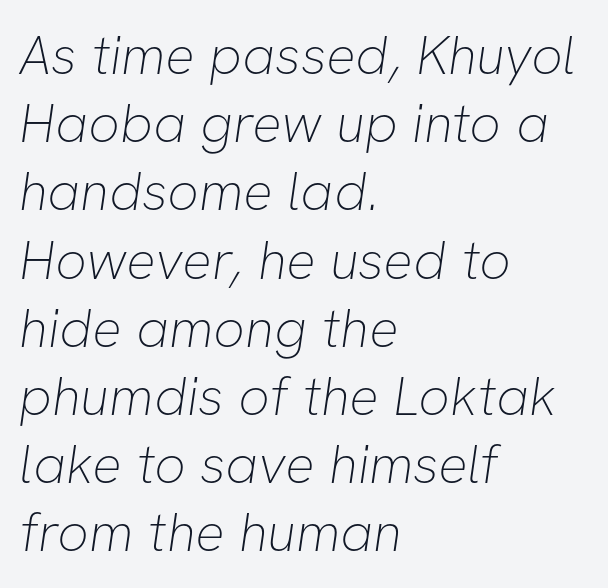
Q: Is the text bold? A: No.
Q: Is the typeface a serif or a sans-serif typeface? A: Sans-serif.
Q: Is the text underlined? A: No.
Q: How is the paragraph aligned? A: Left-aligned.
Q: Is the spacing between letters normal or unusually wide? A: Normal.
Q: Width (condensed, normal, or wide)? A: Normal.
Q: Stroke contrast? A: Low.
Q: x-height? A: Medium.
Q: Monospaced? A: No.
